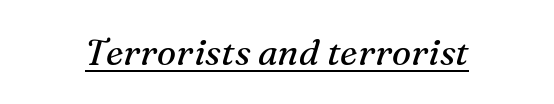
The image shows 36 px regular-weight serif type, italic (leaning right); set normal letter spacing, underlined; medium stroke contrast and a medium x-height.
